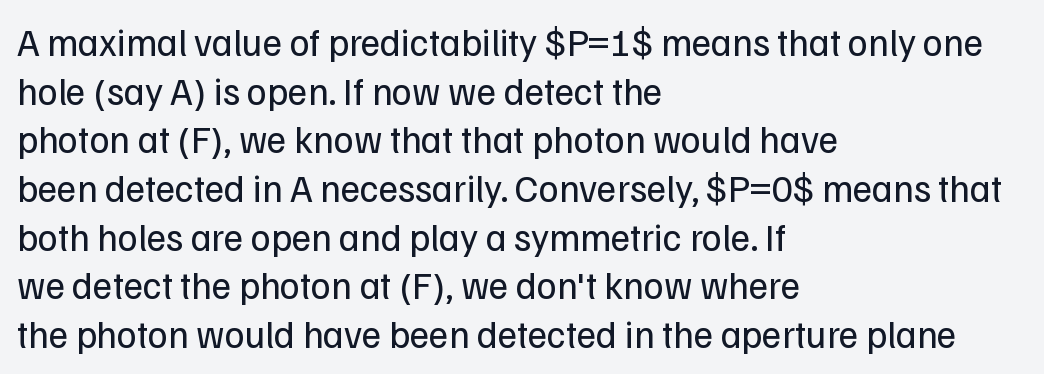
Q: Is the text bold? A: No.
Q: Is the text italic (slanted)? A: No, it is upright.
Q: Is the typeface a serif or a sans-serif typeface? A: Sans-serif.
Q: Is the text underlined? A: No.
Q: How is the paragraph aligned? A: Left-aligned.
Q: Is the spacing between letters normal or unusually wide? A: Normal.
Q: Is the spacing between lines tight, normal or loose? A: Normal.
Q: Width (condensed, normal, or wide)? A: Normal.
Q: Stroke contrast? A: Low.
Q: x-height? A: Medium.
Q: Monospaced? A: No.
